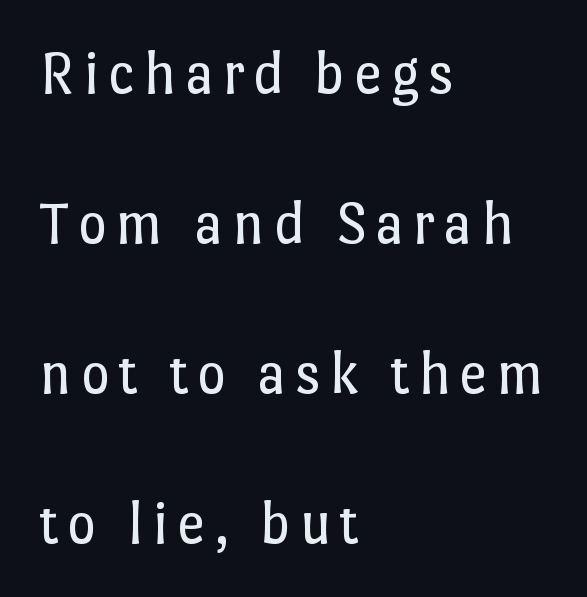
{"italic": "no", "bold": "no", "weight": "regular", "width": "normal", "stroke_contrast": "low", "x_height": "medium", "monospaced": "no", "underline": "no", "align": "left", "line_spacing": "loose", "line_spacing_ratio": 2.42, "glyph_px": 62}
